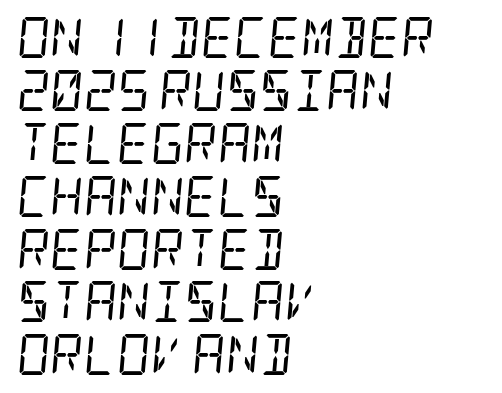
Characters are canted at an angle relative to the baseline's perpendicular. This rendering features lettering with no underline. The passage shown stacks its lines at a standard gap. The letters carry serifs — small finishing strokes at the ends of their stems. Reading down the block, your eye returns to a fixed left position each line. There is no visible air inserted between adjacent glyphs.
